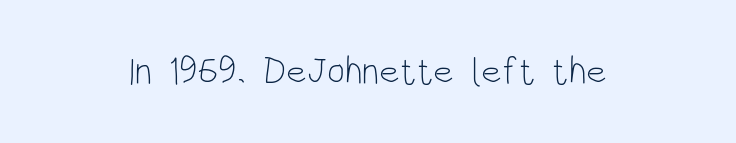
Q: Is the text bold? A: No.
Q: Is the text italic (slanted)? A: No, it is upright.
Q: Is the typeface a serif or a sans-serif typeface? A: Sans-serif.
Q: Is the text underlined? A: No.
Q: Is the spacing between letters normal or unusually wide? A: Normal.
Q: Width (condensed, normal, or wide)? A: Condensed.
Q: Stroke contrast? A: Low.
Q: x-height? A: Large.
Q: Monospaced? A: No.
